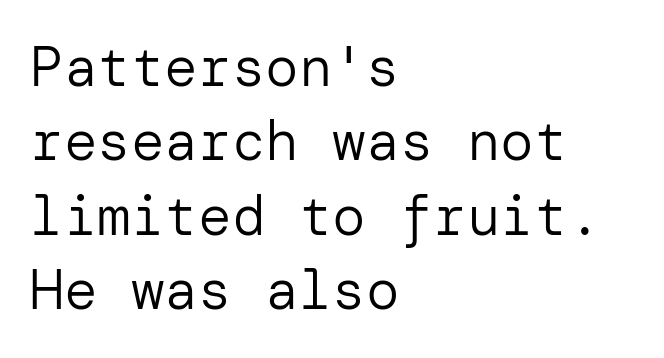
Q: Is the text bold? A: No.
Q: Is the text italic (slanted)? A: No, it is upright.
Q: Is the typeface a serif or a sans-serif typeface? A: Sans-serif.
Q: Is the text underlined? A: No.
Q: How is the paragraph aligned? A: Left-aligned.
Q: Is the spacing between letters normal or unusually wide? A: Normal.
Q: Is the spacing between lines tight, normal or loose? A: Normal.
Q: Width (condensed, normal, or wide)? A: Normal.
Q: Stroke contrast? A: Low.
Q: x-height? A: Medium.
